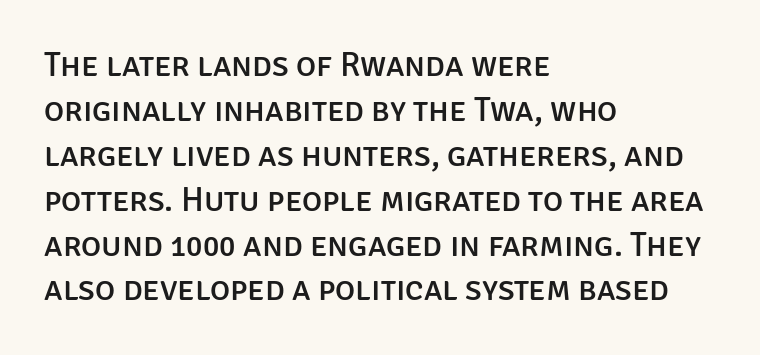
The image shows 34 px sans-serif type, upright; set left-aligned, normal line spacing (1.32x), normal letter spacing, not underlined; low stroke contrast and a large x-height.
